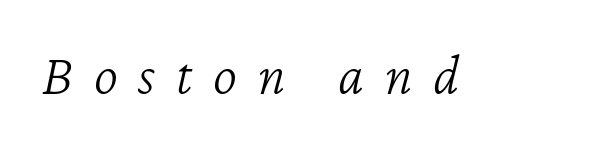
Q: Is the text bold? A: No.
Q: Is the text italic (slanted)? A: Yes, it leans right by about 12 degrees.
Q: Is the text underlined? A: No.
Q: Is the spacing between letters normal or unusually wide? A: Unusually wide.
Q: Width (condensed, normal, or wide)? A: Normal.
Q: Stroke contrast? A: Low.
Q: x-height? A: Medium.
Q: Monospaced? A: No.
